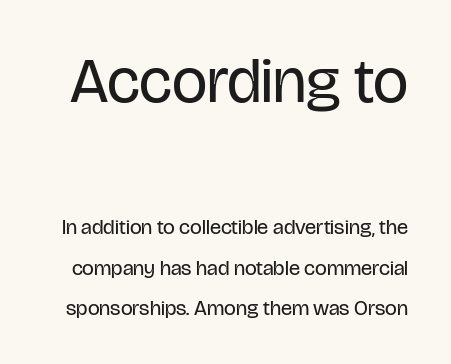
The image shows 63 px regular-weight, condensed sans-serif type, upright; set loose line spacing (1.92x), normal letter spacing, not underlined; the first (top) block is 3.0x larger; low stroke contrast and a large x-height.
